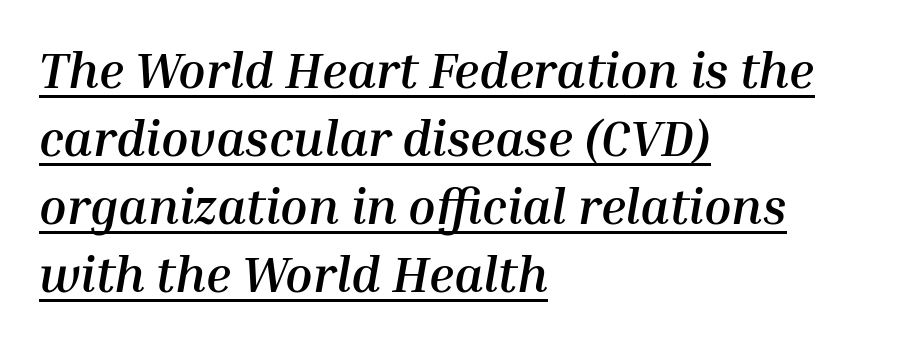
The paragraph shown leans on its left margin. Like a heading marked for emphasis, these lines bear an underscore. Leading: standard. The rendering uses natural spacing where letterforms have individual widths. Characters are canted at an angle relative to the baseline's perpendicular. On the weight axis this lands at bold, roughly 700.
